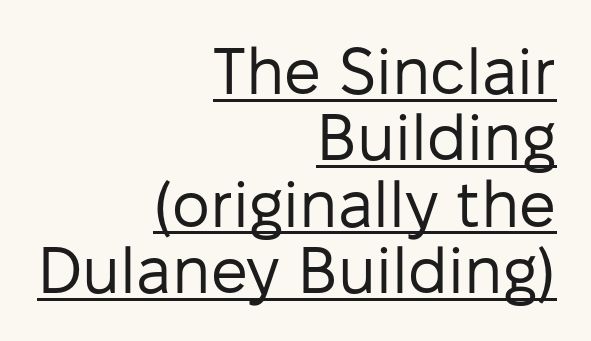
The image shows 65 px regular-weight sans-serif type, upright; set right-aligned, tight line spacing (1.02x), normal letter spacing, underlined; low stroke contrast and a medium x-height.
